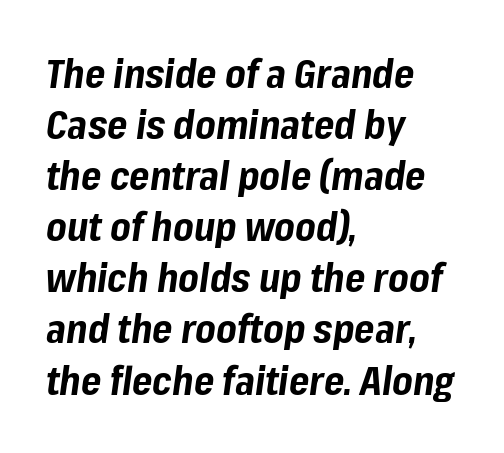
{"italic": "yes", "lean": "right", "slant_degrees": 8, "bold": "yes", "weight": "bold", "width": "normal", "stroke_contrast": "low", "x_height": "medium", "monospaced": "no", "underline": "no", "align": "left", "line_spacing": "normal", "line_spacing_ratio": 1.31, "letter_spacing": "normal", "letter_spacing_em": 0.0, "glyph_px": 39}
